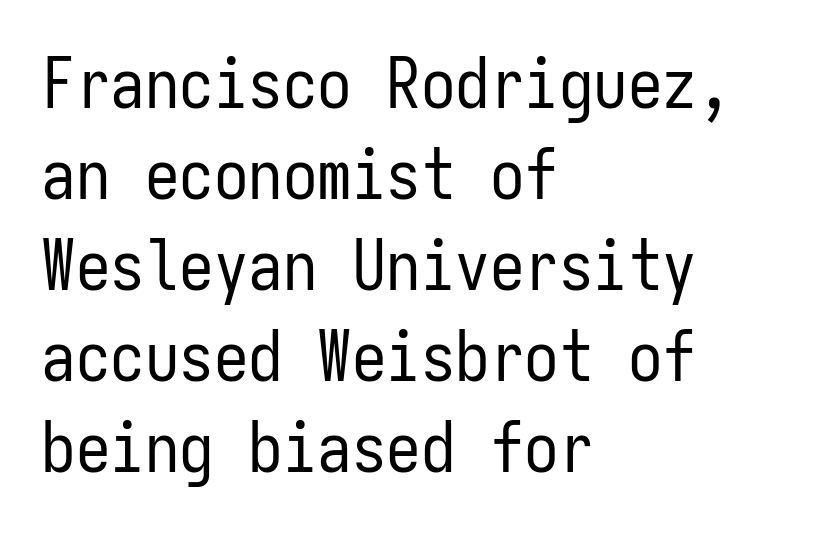
One-word summary of the alignment: left. Ascenders rise straight up at ninety degrees. The cut favours lightness, reaching ordinary text weight at its darkest. Note the uniform advance width — an 'i' takes as much space as an 'm'. Underlining? Definitely not there.
